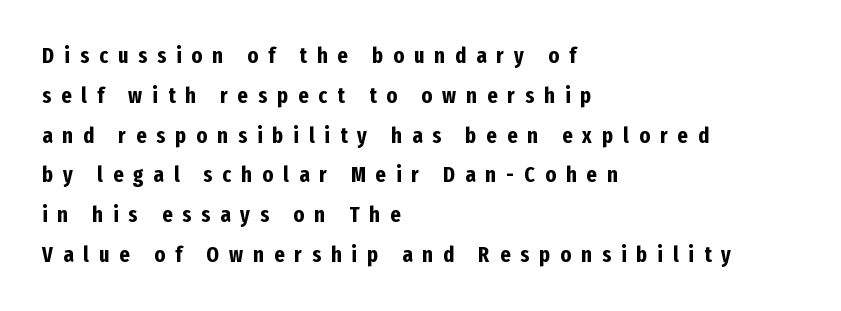
On the weight axis this lands at bold, roughly 700. Bare-footed words on every line. The typography opts for an upright posture over an oblique one. The lines in this sample share a left origin and differ only in where they stop.
